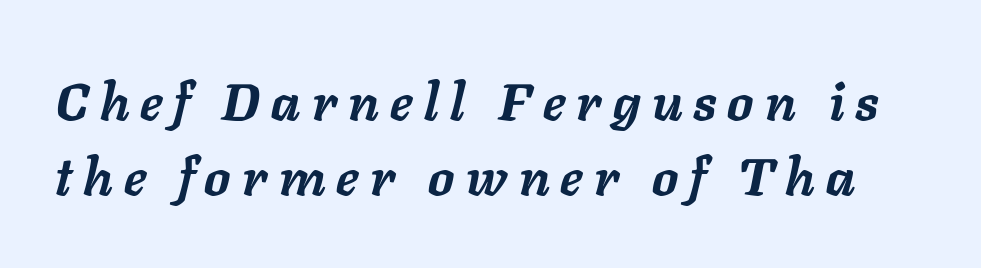
This sample has the flowing, uneven cadence of proportional lettering. Tall strokes in this sample are angled rather than plumb. The tracking jumps out immediately: characters are airy and widely separated. A full-strength bold gives these letters their thick strokes. The passage shown is not underscored anywhere. The rows are spaced the way most documents space them.
